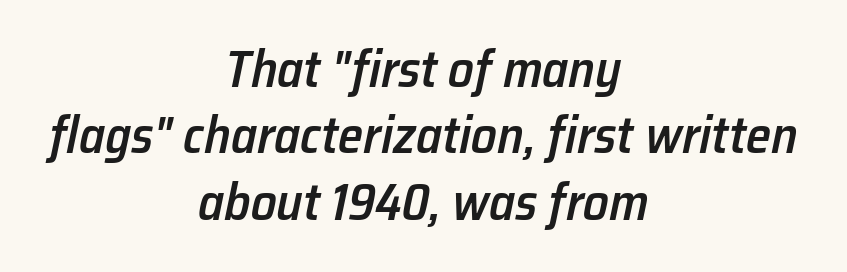
A student would call this center alignment; a typographer would say set centered. Varying glyph widths throughout — classic text-font behaviour. The font's italic variant was chosen for this text. What weight is shown? A semibold, between regular and bold. If you measured baseline to baseline, you'd find a middling distance.
